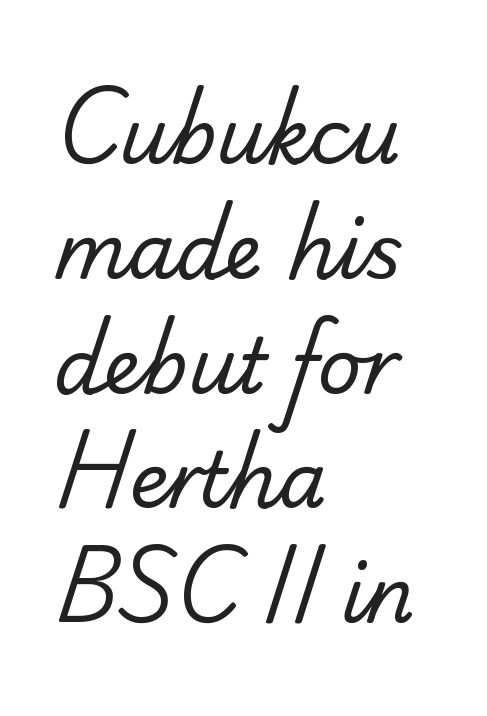
Q: Is the text bold? A: No.
Q: Is the typeface a serif or a sans-serif typeface? A: Sans-serif.
Q: Is the text underlined? A: No.
Q: How is the paragraph aligned? A: Left-aligned.
Q: Is the spacing between letters normal or unusually wide? A: Normal.
Q: Is the spacing between lines tight, normal or loose? A: Normal.
Q: Width (condensed, normal, or wide)? A: Normal.
Q: Stroke contrast? A: Low.
Q: x-height? A: Small.
Q: Monospaced? A: No.
